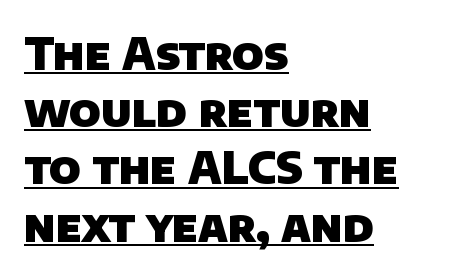
{"serif": "no", "bold": "yes", "weight": "heavy", "width": "normal", "stroke_contrast": "low", "x_height": "large", "monospaced": "no", "underline": "yes", "align": "left", "line_spacing": "normal", "line_spacing_ratio": 1.3, "letter_spacing": "normal", "letter_spacing_em": 0.0, "glyph_px": 44}
